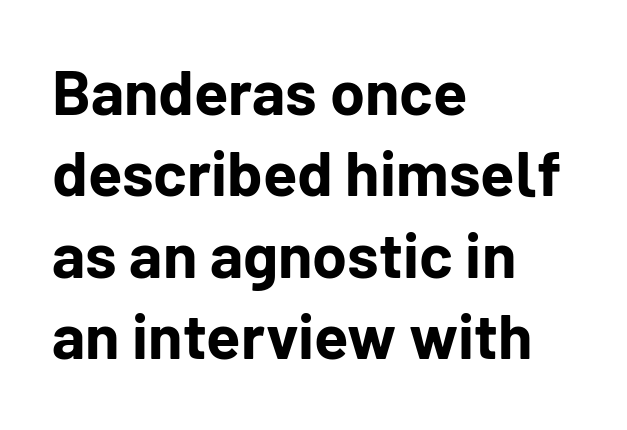
Q: Is the text bold? A: Yes.
Q: Is the text italic (slanted)? A: No, it is upright.
Q: Is the typeface a serif or a sans-serif typeface? A: Sans-serif.
Q: Is the text underlined? A: No.
Q: How is the paragraph aligned? A: Left-aligned.
Q: Is the spacing between letters normal or unusually wide? A: Normal.
Q: Is the spacing between lines tight, normal or loose? A: Normal.
Q: Width (condensed, normal, or wide)? A: Normal.
Q: Stroke contrast? A: Low.
Q: x-height? A: Medium.
Q: Monospaced? A: No.
